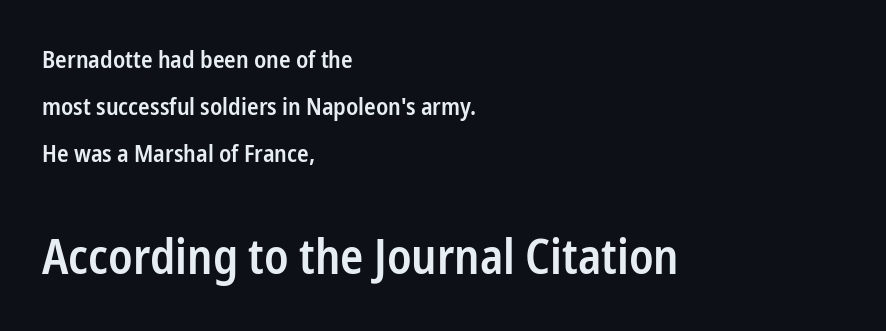
The image shows 48 px semibold, condensed sans-serif type, upright; set left-aligned, loose line spacing (1.96x), normal letter spacing, not underlined; the second (bottom) block is 2.0x larger; low stroke contrast and a medium x-height.
